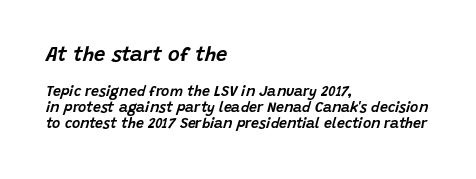
{"italic": "yes", "lean": "right", "slant_degrees": 15, "underline": "no", "align": "left", "line_spacing": "tight", "line_spacing_ratio": 1.15, "letter_spacing": "normal", "letter_spacing_em": 0.0, "larger_block": "first", "size_ratio": 1.43, "glyph_px": 20}
